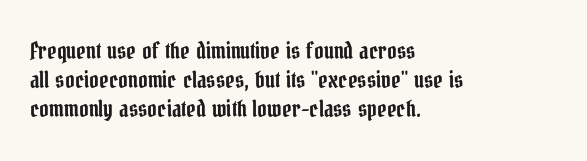
{"italic": "no", "underline": "no", "align": "left", "line_spacing": "normal", "line_spacing_ratio": 1.26, "letter_spacing": "normal", "letter_spacing_em": 0.0, "glyph_px": 23}
